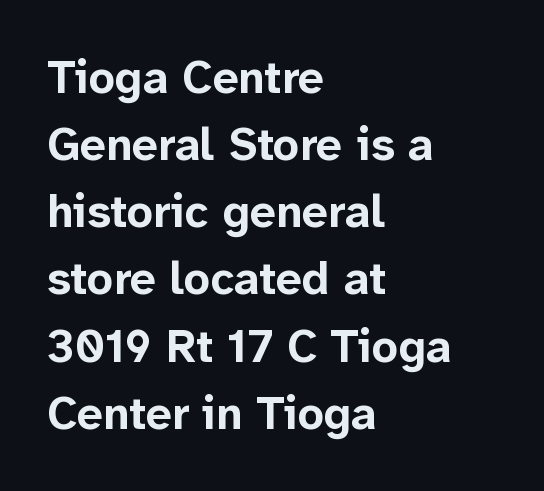
You can tell it's not italic because the verticals are truly vertical. The line-height multiplier appears to be the usual default. The rendering uses natural spacing where letterforms have individual widths. This rendering employs a face without finishing strokes, i.e., a sans-serif. Each glyph is drawn with heavy, bold strokes. Descender tails drop into unmarked territory.
